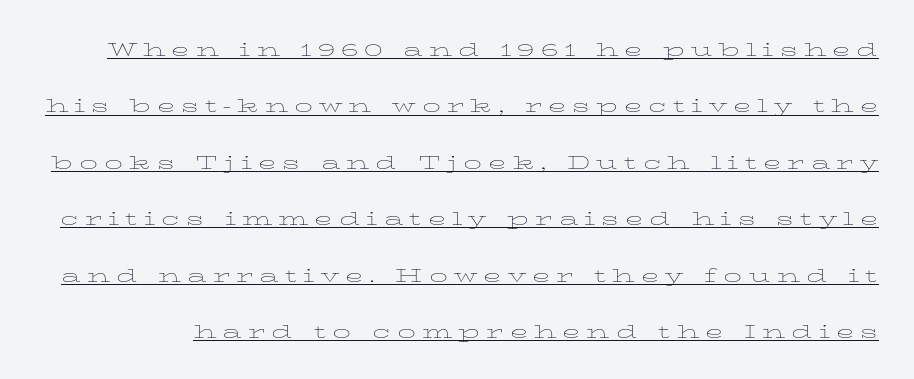
Beneath each row of characters lies a ruled line. Spacing between characters has been opened up far beyond the box default. The letterforms sit at book weight or below. Notice how the stems are strictly vertical — no italics here.
